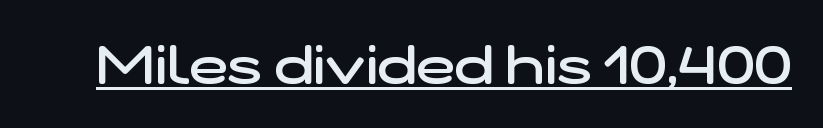
The image shows 52 px semibold, wide sans-serif type; set normal letter spacing, underlined; low stroke contrast and a medium x-height.
